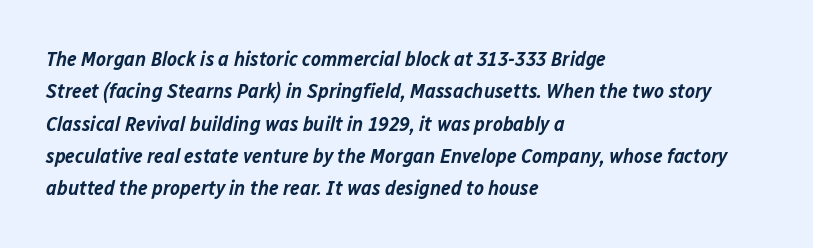
In terms of posture, this sample is oblique. Tracking here is standard; glyphs follow each other at the usual distance. The rendering uses a moderate line-height, typical for paragraphs. Words float on clear page, feet unadorned. Typeset ragged right — the left edge is the straight one. On the weight axis this lands at semibold, roughly 600.
